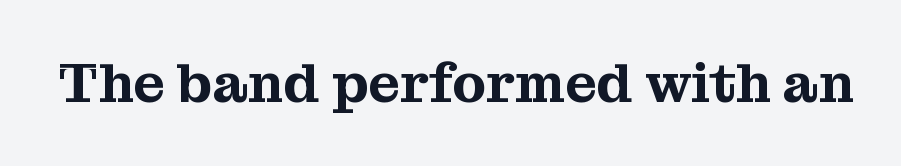
A typesetter would call this proportional, since set widths differ per character. The line texture is even and compact thanks to regular tracking. Does the lettering tilt? It doesn't — this is upright. The baseline area is clear. The type family on display is of the serif kind.
